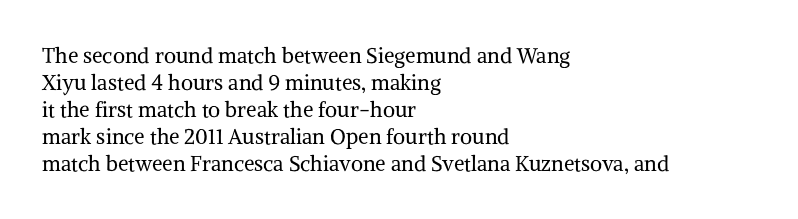
Q: Is the text bold? A: No.
Q: Is the text italic (slanted)? A: No, it is upright.
Q: Is the text underlined? A: No.
Q: How is the paragraph aligned? A: Left-aligned.
Q: Is the spacing between letters normal or unusually wide? A: Normal.
Q: Is the spacing between lines tight, normal or loose? A: Normal.
